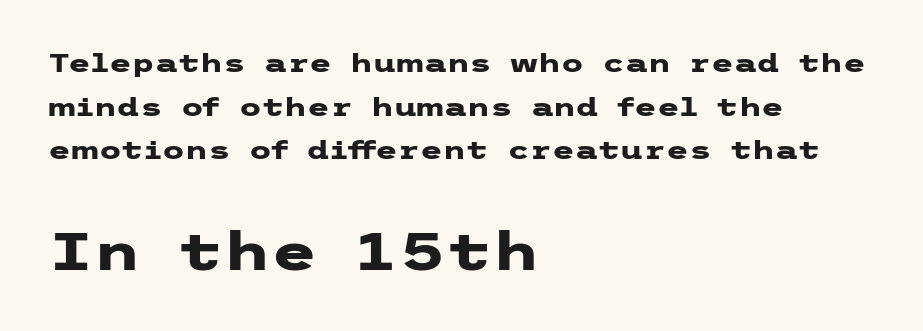
Unlike a traditional serif, this face leaves its strokes unadorned. Typesetter's note — lower block bumped up in size, upper block left smaller. Posture: upright roman. The zone under the glyphs is completely vacant. Left-aligned paragraph, ragged on the right.
